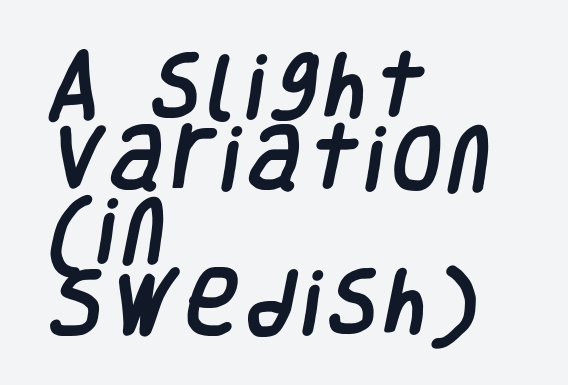
Whoever set this chose condensed vertical rhythm over breathing room. No word sits above an underline. These lines are rendered in a variable-pitch font. Horizontally, the lines are justified to the leading edge only. Nothing sits at the stroke ends, so this counts as sans-serif.
